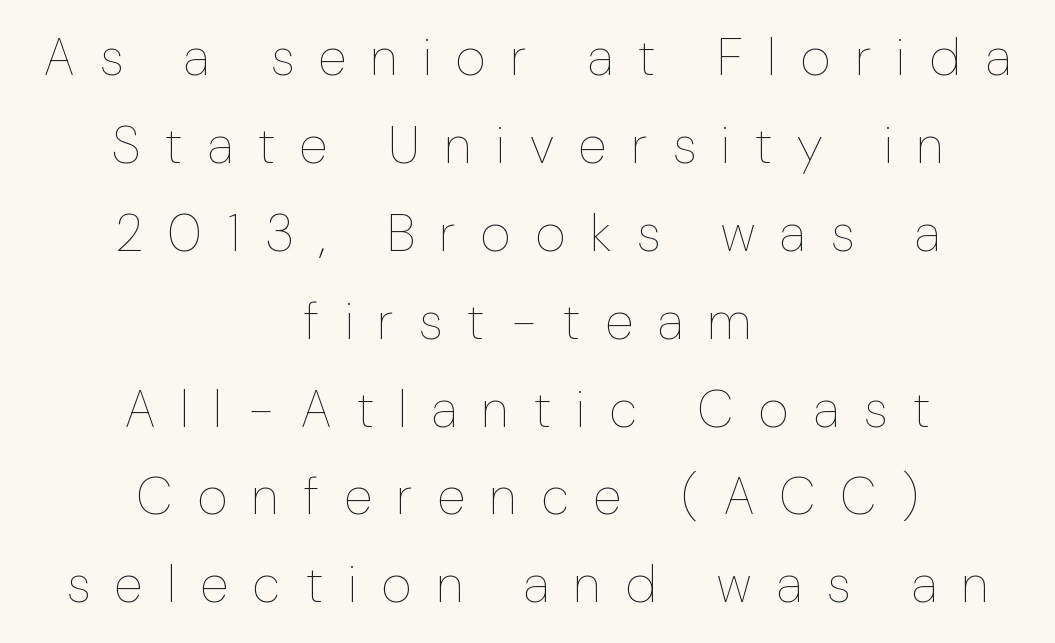
The image shows 52 px thin, condensed type, upright; set centered, normal line spacing (1.69x), unusually wide letter spacing (+0.49 em), not underlined; low stroke contrast and a medium x-height.
